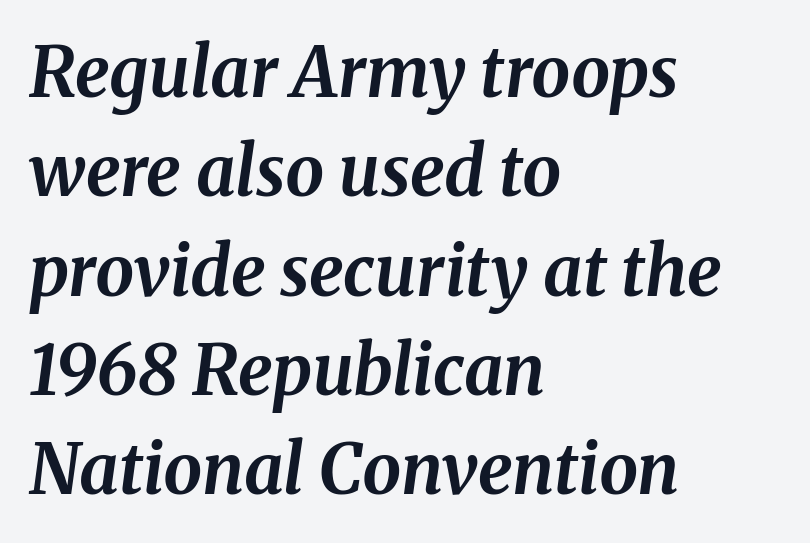
{"italic": "yes", "lean": "right", "slant_degrees": 8, "bold": "yes", "weight": "bold", "width": "normal", "stroke_contrast": "medium", "x_height": "medium", "monospaced": "no", "underline": "no", "align": "left", "line_spacing": "normal", "line_spacing_ratio": 1.44, "letter_spacing": "normal", "letter_spacing_em": 0.0, "glyph_px": 69}
